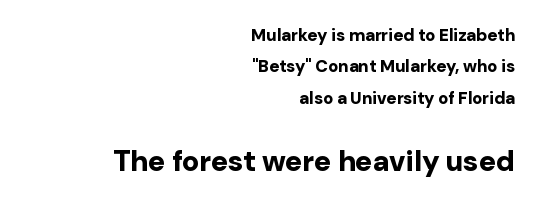
{"serif": "no", "italic": "no", "bold": "yes", "weight": "bold", "width": "normal", "stroke_contrast": "low", "x_height": "medium", "monospaced": "no", "underline": "no", "align": "right", "line_spacing_ratio": 1.85, "letter_spacing": "normal", "letter_spacing_em": 0.0, "larger_block": "second", "size_ratio": 1.71, "glyph_px": 29}
